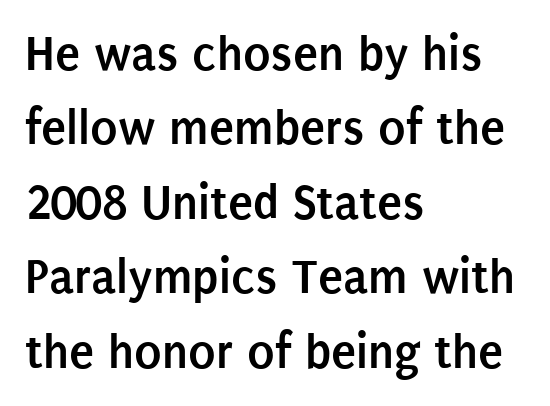
Q: Is the text bold? A: Yes.
Q: Is the text italic (slanted)? A: No, it is upright.
Q: Is the typeface a serif or a sans-serif typeface? A: Sans-serif.
Q: Is the text underlined? A: No.
Q: How is the paragraph aligned? A: Left-aligned.
Q: Is the spacing between letters normal or unusually wide? A: Normal.
Q: Is the spacing between lines tight, normal or loose? A: Normal.
Q: Width (condensed, normal, or wide)? A: Condensed.
Q: Stroke contrast? A: Low.
Q: x-height? A: Large.
Q: Monospaced? A: No.
